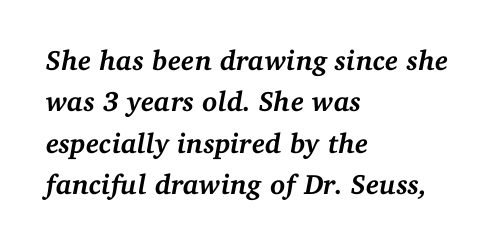
The image shows 28 px semibold serif type, italic (leaning right); set left-aligned, normal line spacing (1.48x), normal letter spacing, not underlined; medium stroke contrast and a medium x-height.
